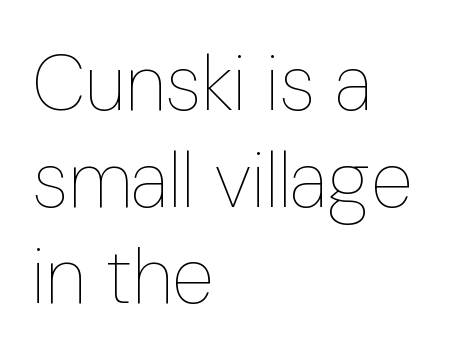
Q: Is the text bold? A: No.
Q: Is the text italic (slanted)? A: No, it is upright.
Q: Is the text underlined? A: No.
Q: How is the paragraph aligned? A: Left-aligned.
Q: Is the spacing between letters normal or unusually wide? A: Normal.
Q: Width (condensed, normal, or wide)? A: Condensed.
Q: Stroke contrast? A: Low.
Q: x-height? A: Medium.
Q: Monospaced? A: No.
